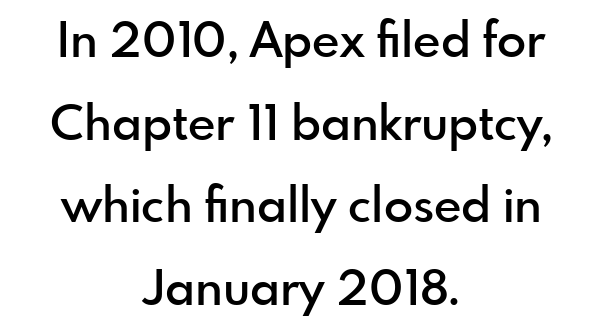
Q: Is the text bold? A: Semi-bold.
Q: Is the text italic (slanted)? A: No, it is upright.
Q: Is the typeface a serif or a sans-serif typeface? A: Sans-serif.
Q: Is the text underlined? A: No.
Q: How is the paragraph aligned? A: Centered.
Q: Is the spacing between letters normal or unusually wide? A: Normal.
Q: Width (condensed, normal, or wide)? A: Normal.
Q: x-height? A: Small.
Q: Monospaced? A: No.
